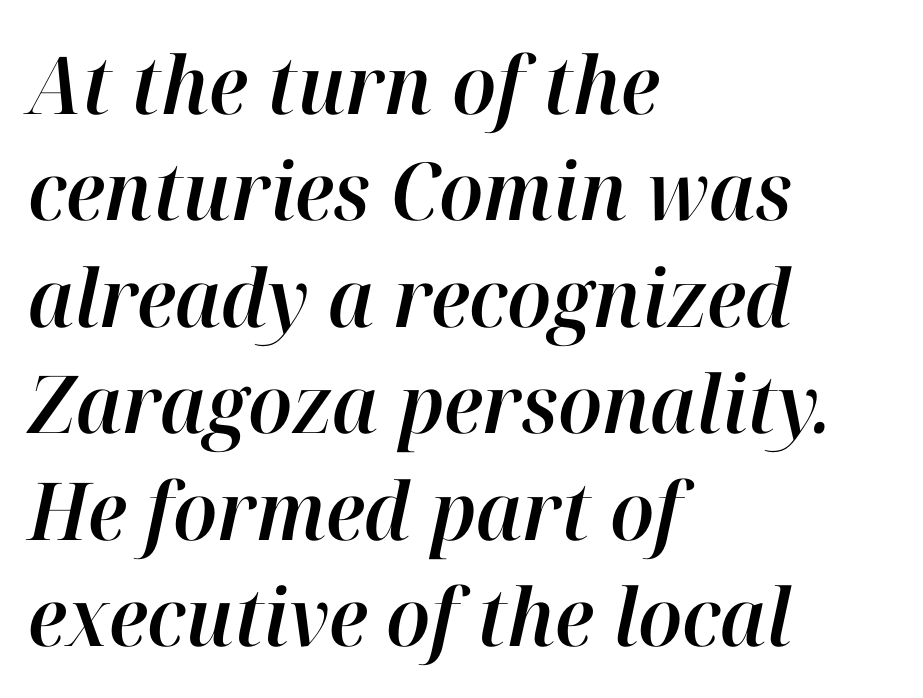
{"italic": "yes", "lean": "right", "slant_degrees": 12, "width": "normal", "stroke_contrast": "high", "x_height": "medium", "monospaced": "no", "underline": "no", "align": "left", "line_spacing": "normal", "line_spacing_ratio": 1.33, "letter_spacing": "normal", "letter_spacing_em": 0.0, "glyph_px": 80}
